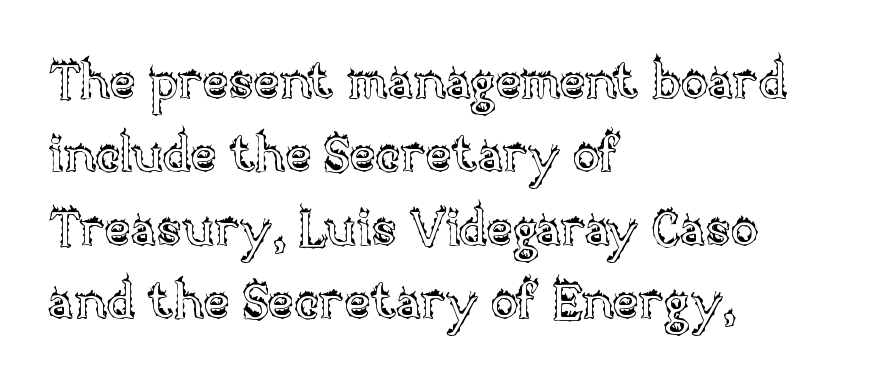
Q: Is the text italic (slanted)? A: No, it is upright.
Q: Is the text underlined? A: No.
Q: How is the paragraph aligned? A: Left-aligned.
Q: Is the spacing between letters normal or unusually wide? A: Normal.
Q: Is the spacing between lines tight, normal or loose? A: Normal.
Q: Width (condensed, normal, or wide)? A: Normal.
Q: x-height? A: Large.
Q: Monospaced? A: No.
